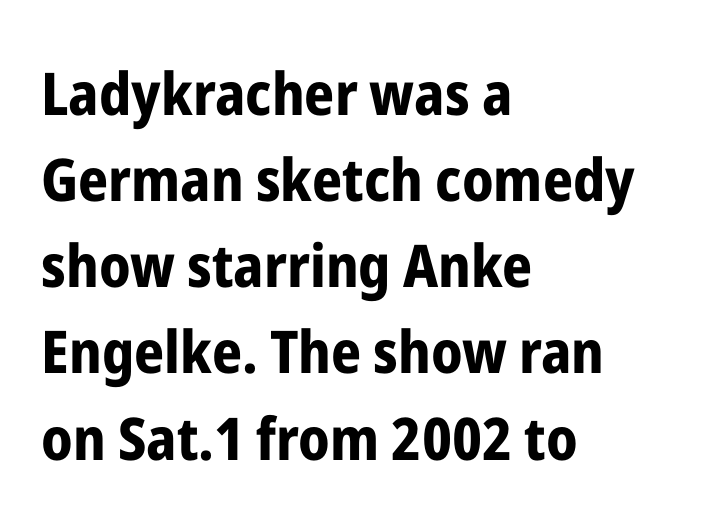
The image shows 59 px bold, condensed sans-serif type, upright; set left-aligned, normal line spacing (1.46x), normal letter spacing, not underlined; low stroke contrast and a medium x-height.
